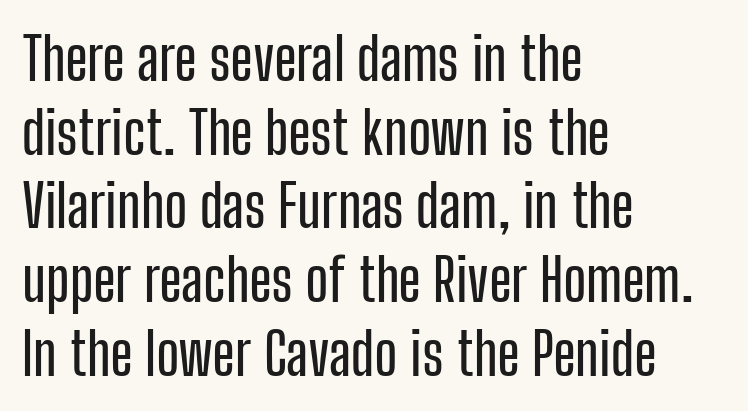
{"serif": "no", "italic": "no", "width": "condensed", "stroke_contrast": "low", "x_height": "medium", "monospaced": "no", "underline": "no", "align": "left", "line_spacing": "normal", "line_spacing_ratio": 1.25, "letter_spacing": "normal", "letter_spacing_em": 0.0, "glyph_px": 59}
